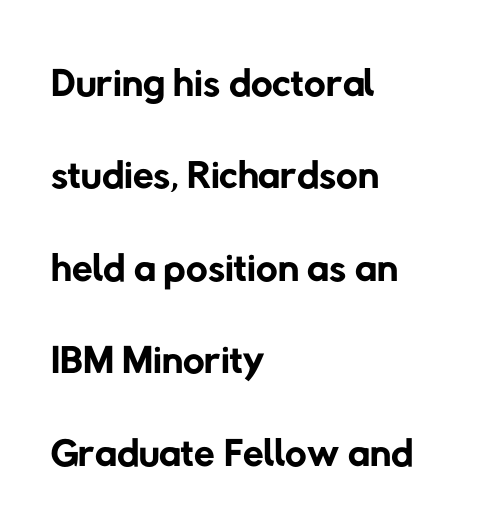
The image shows 60 px regular-weight sans-serif type; set left-aligned, normal line spacing (1.54x), normal letter spacing, not underlined; low stroke contrast and a medium x-height.
